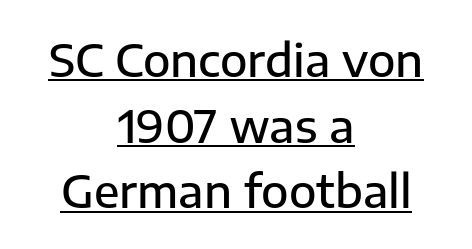
The image shows 45 px semibold sans-serif type, upright; set centered, normal line spacing (1.46x), normal letter spacing, underlined; low stroke contrast and a medium x-height.
